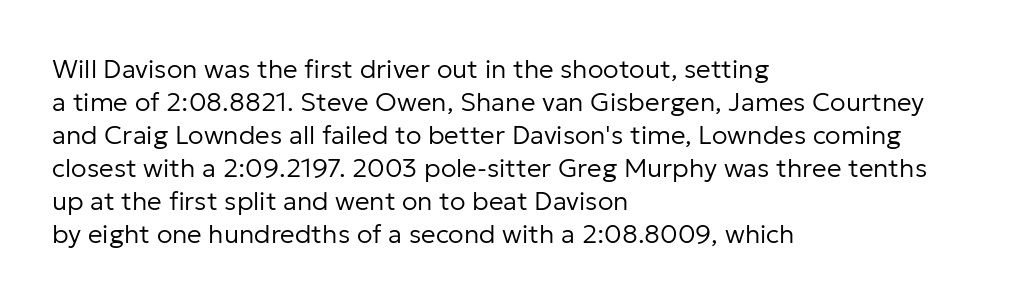
When letters stand straight like this, we call the style roman or upright. These lines sit exactly where default settings would place them. Students, note that the glyphs here touch the page at normal intervals. The passage shown is not bold in any degree. In CSS terms this would be text-align: left. Underlining? Definitely not there.
